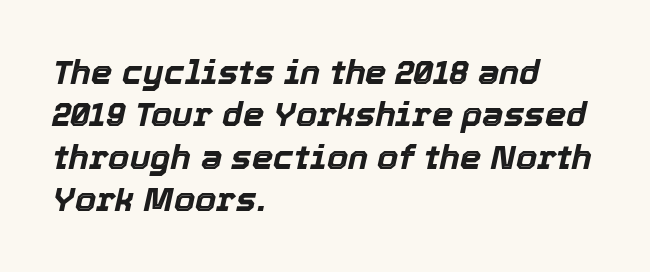
The image shows 34 px bold type, italic (leaning right); set left-aligned, normal line spacing (1.25x), normal letter spacing, not underlined; a medium x-height.
